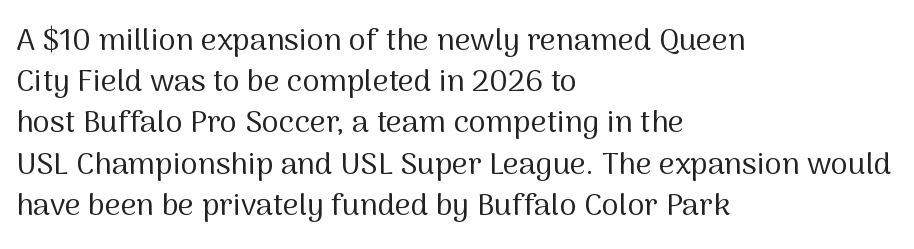
The image shows 31 px regular-weight sans-serif type, upright; set left-aligned, normal line spacing (1.33x), normal letter spacing, not underlined; medium stroke contrast and a medium x-height.
